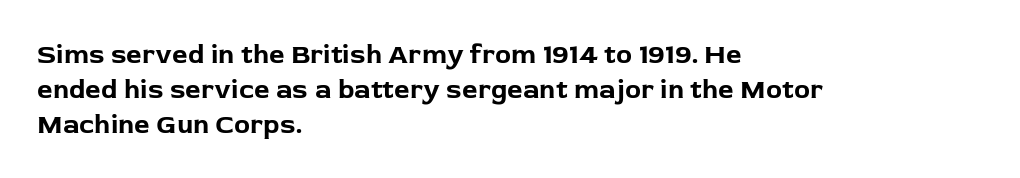
The image shows 27 px bold type, upright; set left-aligned, normal line spacing (1.3x), normal letter spacing, not underlined.
